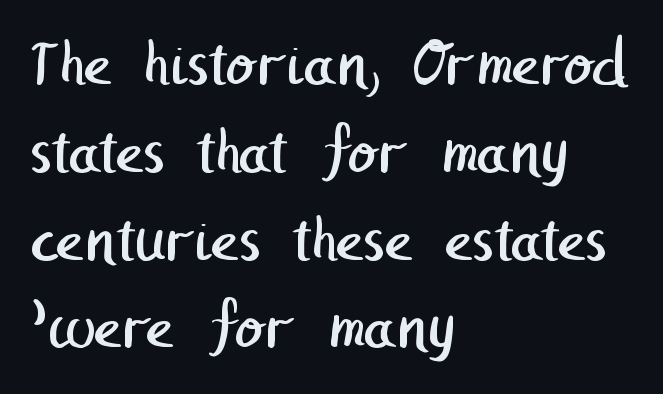
Only glyphs here, with clear space below each row. The setting favours the left margin, as ordinary paragraphs usually do. The space between consecutive lines is moderate. The characters display no serif detailing; their extremities are plain. The horizontal fit of the characters is conventional and even.
